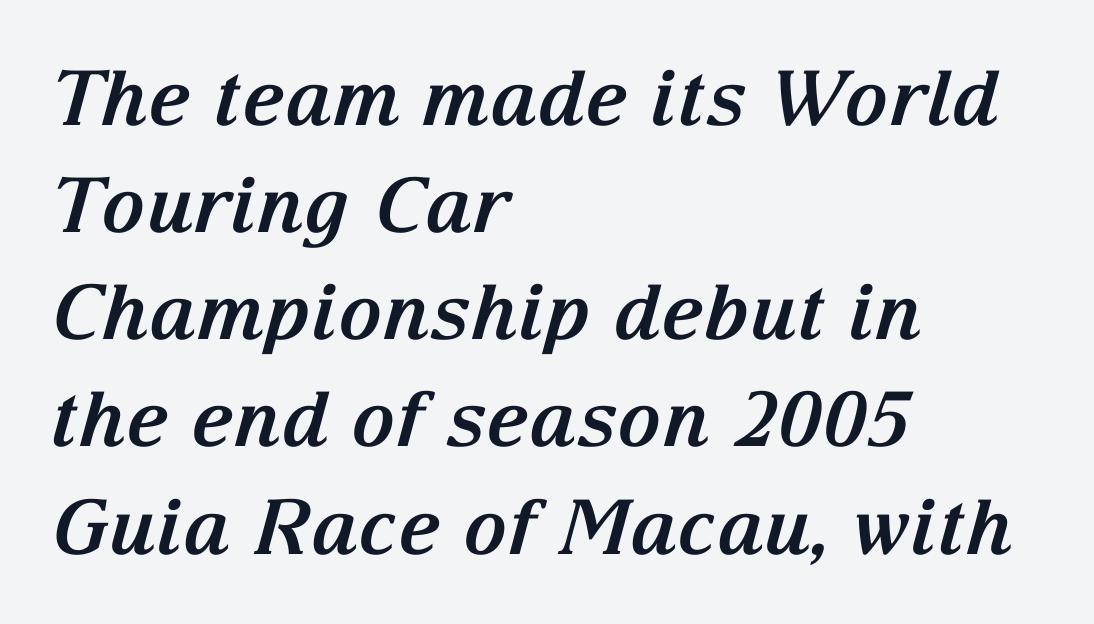
Q: Is the text bold? A: Yes.
Q: Is the text italic (slanted)? A: Yes, it leans right by about 15 degrees.
Q: Is the typeface a serif or a sans-serif typeface? A: Serif.
Q: Is the text underlined? A: No.
Q: How is the paragraph aligned? A: Left-aligned.
Q: Is the spacing between letters normal or unusually wide? A: Normal.
Q: Is the spacing between lines tight, normal or loose? A: Normal.
Q: Width (condensed, normal, or wide)? A: Normal.
Q: Stroke contrast? A: Medium.
Q: x-height? A: Medium.
Q: Monospaced? A: No.
